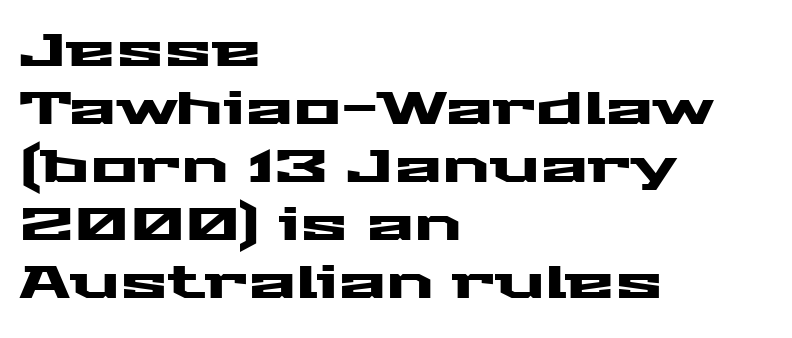
The image shows 45 px wide sans-serif type, upright; set left-aligned, normal line spacing (1.29x), normal letter spacing, not underlined; medium stroke contrast and a medium x-height.
